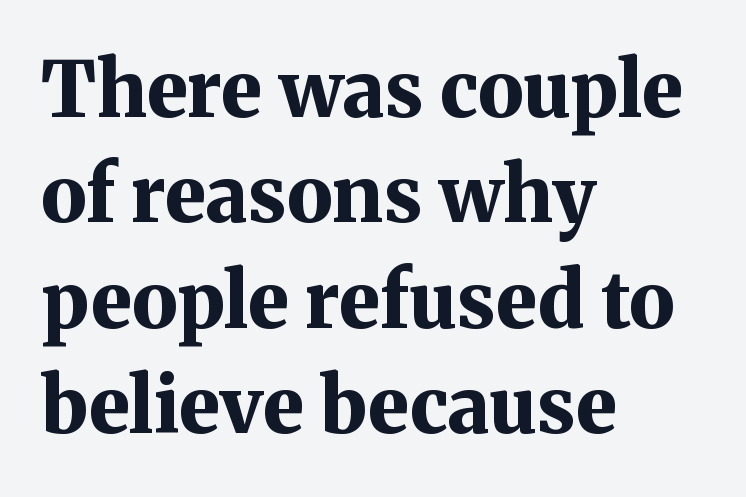
The image shows 77 px bold serif type, upright; set left-aligned, normal line spacing (1.37x), normal letter spacing, not underlined; medium stroke contrast and a medium x-height.
